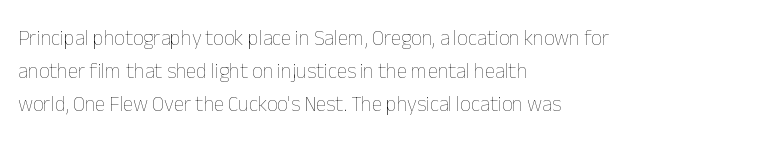
The image shows 21 px text type, upright; set left-aligned, normal line spacing (1.57x), normal letter spacing, not underlined.
